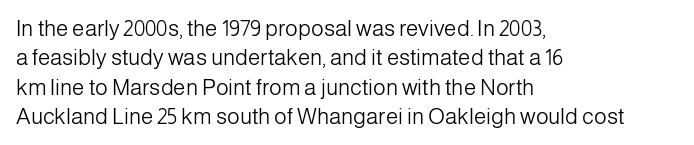
Q: Is the text bold? A: No.
Q: Is the text italic (slanted)? A: No, it is upright.
Q: Is the text underlined? A: No.
Q: How is the paragraph aligned? A: Left-aligned.
Q: Is the spacing between letters normal or unusually wide? A: Normal.
Q: Is the spacing between lines tight, normal or loose? A: Normal.
